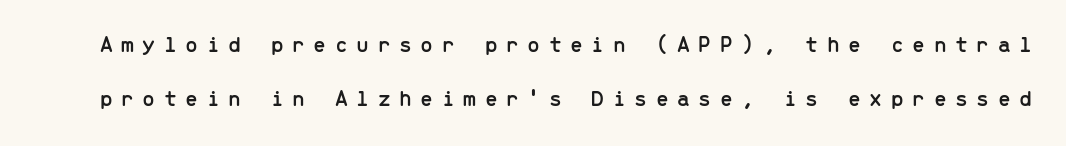
Q: Is the text italic (slanted)? A: No, it is upright.
Q: Is the text underlined? A: No.
Q: Is the spacing between letters normal or unusually wide? A: Unusually wide.
Q: Is the spacing between lines tight, normal or loose? A: Loose.
